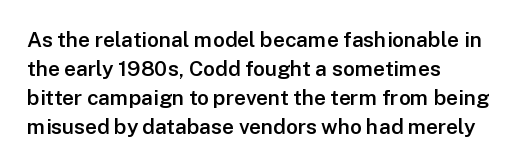
The image shows 21 px text type, upright; set left-aligned, normal line spacing (1.38x), normal letter spacing, not underlined.
